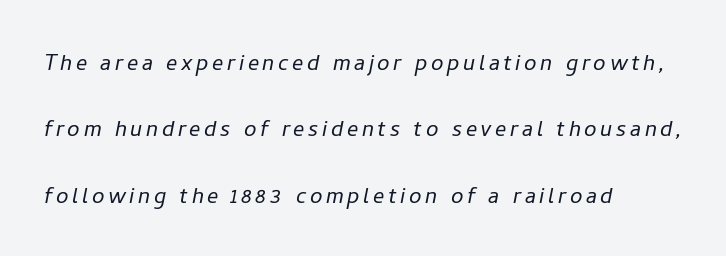
{"italic": "yes", "lean": "right", "slant_degrees": 11, "bold": "no", "weight": "light", "width": "normal", "stroke_contrast": "low", "x_height": "medium", "monospaced": "no", "underline": "no", "align": "left", "line_spacing": "loose", "line_spacing_ratio": 2.37, "glyph_px": 28}
